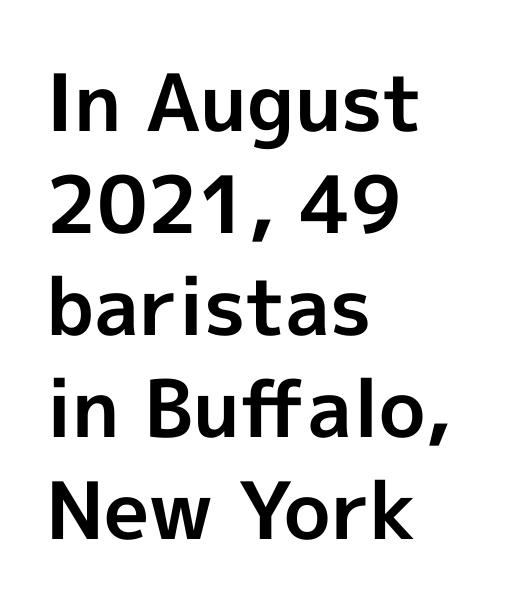
Is there any slant? The stems are plumb. Grotesque or geometric, the face here clearly has no serifs. Reading down the column, the eye jumps a familiar distance to each next line. Teacher's note: observe the even left margin — that is flush-left alignment.
